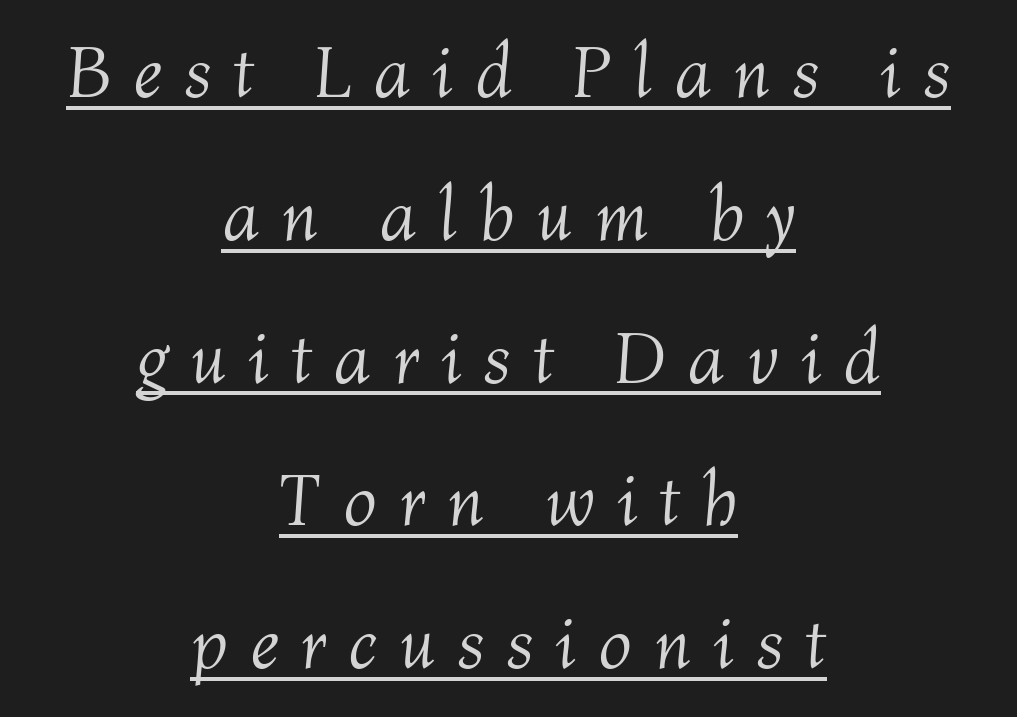
Q: Is the text bold? A: No.
Q: Is the text italic (slanted)? A: Yes, it leans right by about 4 degrees.
Q: Is the text underlined? A: Yes.
Q: How is the paragraph aligned? A: Centered.
Q: Is the spacing between letters normal or unusually wide? A: Unusually wide.
Q: Is the spacing between lines tight, normal or loose? A: Loose.
Q: Width (condensed, normal, or wide)? A: Normal.
Q: Stroke contrast? A: Medium.
Q: x-height? A: Medium.
Q: Monospaced? A: No.
